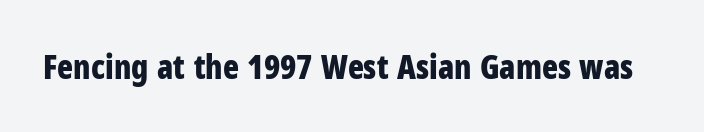
The image shows 33 px bold, condensed sans-serif type, upright; set normal letter spacing, not underlined; low stroke contrast and a medium x-height.
